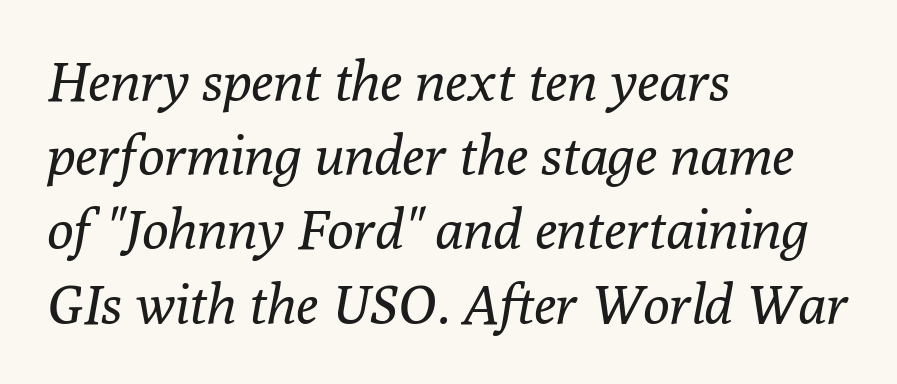
{"serif": "yes", "italic": "yes", "lean": "right", "slant_degrees": 10, "bold": "no", "weight": "regular", "width": "normal", "stroke_contrast": "low", "x_height": "medium", "monospaced": "no", "underline": "no", "align": "left", "line_spacing": "normal", "line_spacing_ratio": 1.35, "letter_spacing": "normal", "letter_spacing_em": 0.0, "glyph_px": 55}
